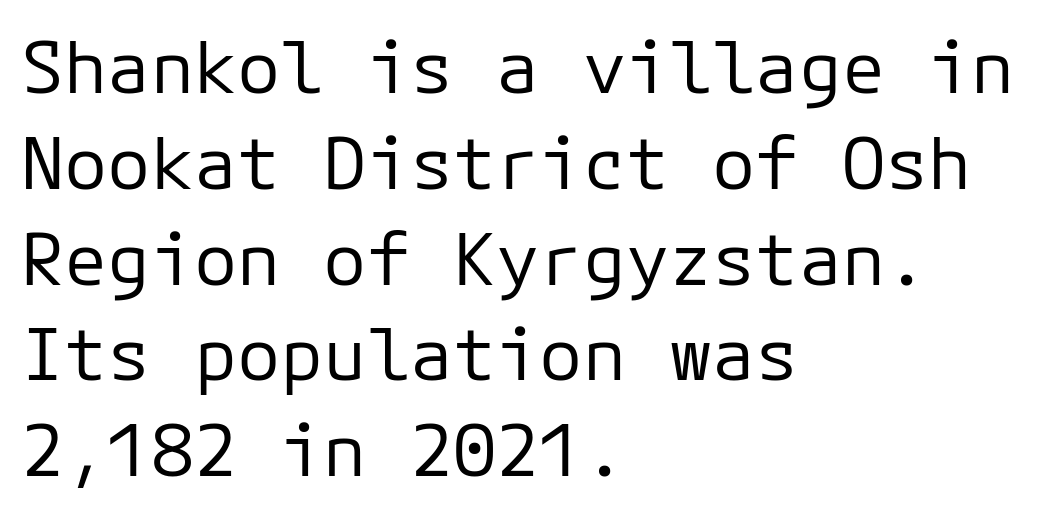
Ascenders rise straight up at ninety degrees. A light-to-regular cut is what we see here. Nobody touched the tracking dial on this one. Here the designer chose a console-style face with uniform glyph widths. Left-aligned paragraph, ragged on the right. Plain, unruled lines of type.
